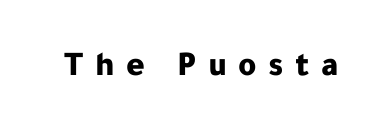
{"serif": "no", "italic": "no", "bold": "yes", "weight": "bold", "width": "normal", "stroke_contrast": "low", "x_height": "medium", "monospaced": "no", "underline": "no", "letter_spacing": "wide", "letter_spacing_em": 0.33, "glyph_px": 35}
